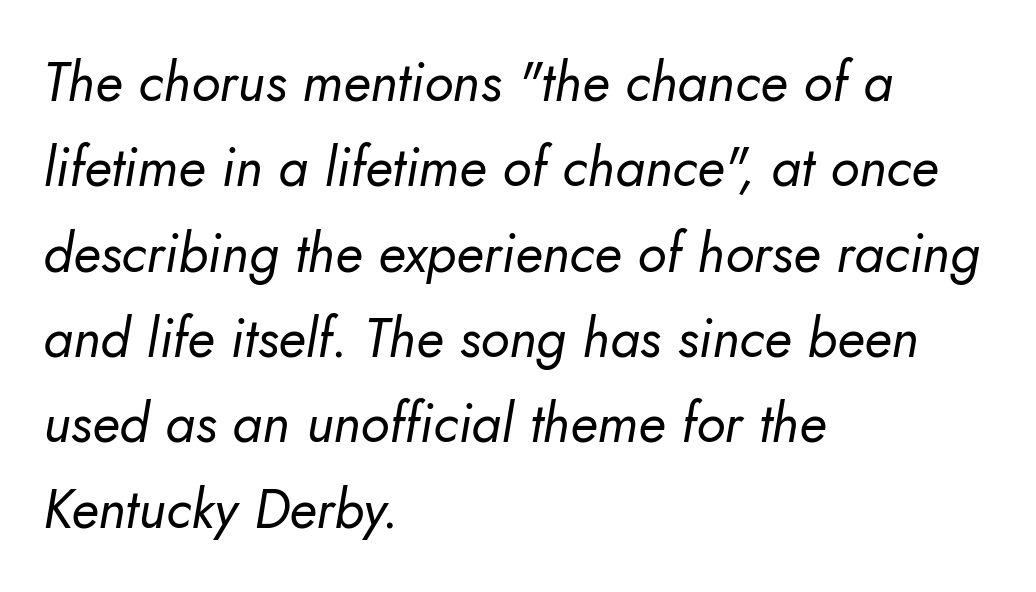
The image shows 54 px regular-weight type, italic (leaning right); set left-aligned, normal line spacing (1.58x), normal letter spacing, not underlined; low stroke contrast and a small x-height.
